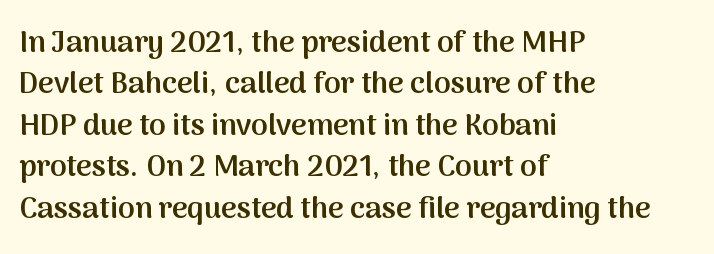
Q: Is the text bold? A: Semi-bold.
Q: Is the text italic (slanted)? A: No, it is upright.
Q: Is the typeface a serif or a sans-serif typeface? A: Sans-serif.
Q: Is the text underlined? A: No.
Q: How is the paragraph aligned? A: Left-aligned.
Q: Is the spacing between letters normal or unusually wide? A: Normal.
Q: Is the spacing between lines tight, normal or loose? A: Normal.
Q: Width (condensed, normal, or wide)? A: Normal.
Q: Stroke contrast? A: Medium.
Q: x-height? A: Medium.
Q: Monospaced? A: No.
